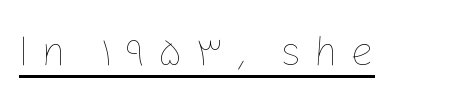
{"italic": "no", "bold": "no", "weight": "thin", "width": "normal", "stroke_contrast": "low", "x_height": "medium", "monospaced": "no", "underline": "yes", "letter_spacing": "wide", "letter_spacing_em": 0.29, "glyph_px": 42}
